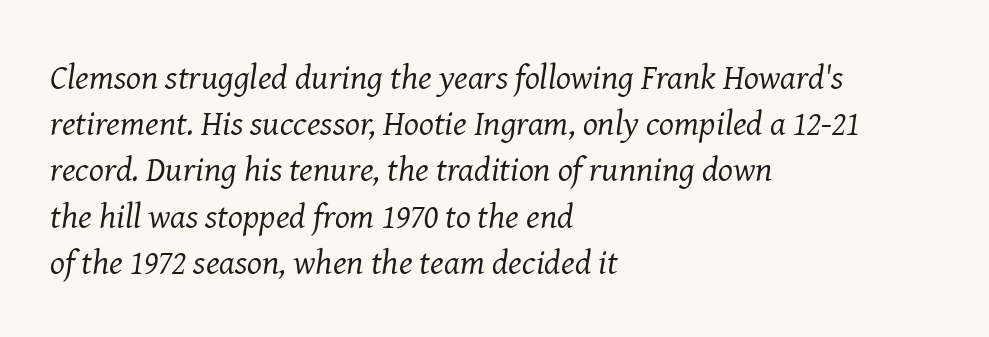
{"serif": "yes", "italic": "yes", "lean": "right", "slant_degrees": 8, "bold": "no", "weight": "regular", "width": "normal", "stroke_contrast": "medium", "x_height": "medium", "monospaced": "no", "underline": "no", "align": "left", "line_spacing": "normal", "line_spacing_ratio": 1.32, "letter_spacing": "normal", "letter_spacing_em": 0.0, "glyph_px": 35}
